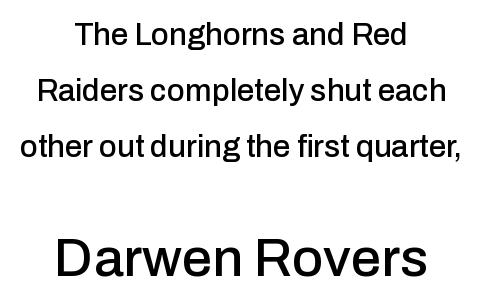
Q: Is the text italic (slanted)? A: No, it is upright.
Q: Is the typeface a serif or a sans-serif typeface? A: Sans-serif.
Q: Is the text underlined? A: No.
Q: How is the paragraph aligned? A: Centered.
Q: Is the spacing between letters normal or unusually wide? A: Normal.
Q: Which block of text is set in a larger size, the first (top) or the second (bottom)? A: The second (bottom) one.
Q: Width (condensed, normal, or wide)? A: Normal.
Q: Stroke contrast? A: Low.
Q: x-height? A: Medium.
Q: Monospaced? A: No.
